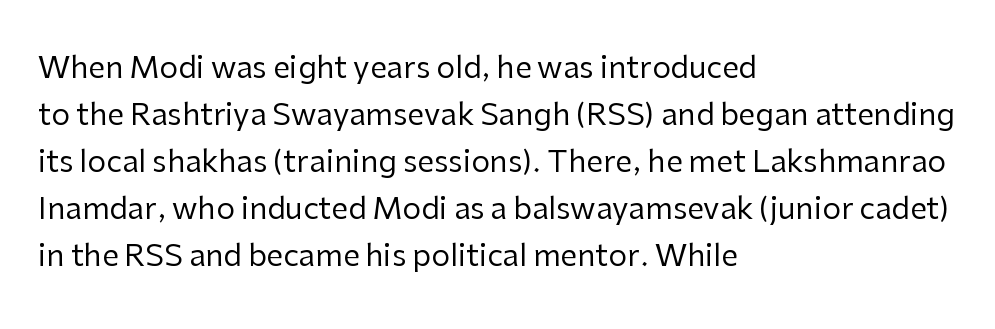
Spacing between characters is what you'd get straight out of the box. Underlining? Definitely not there. Line beginnings align vertically; line endings do not. Posture: straight, roman, zero tilt.
